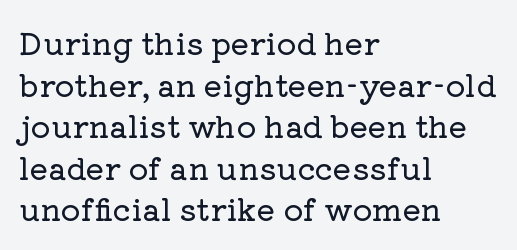
Q: Is the text italic (slanted)? A: No, it is upright.
Q: Is the typeface a serif or a sans-serif typeface? A: Serif.
Q: Is the text underlined? A: No.
Q: How is the paragraph aligned? A: Left-aligned.
Q: Is the spacing between letters normal or unusually wide? A: Normal.
Q: Is the spacing between lines tight, normal or loose? A: Normal.
Q: Width (condensed, normal, or wide)? A: Normal.
Q: Stroke contrast? A: Low.
Q: x-height? A: Medium.
Q: Monospaced? A: No.
